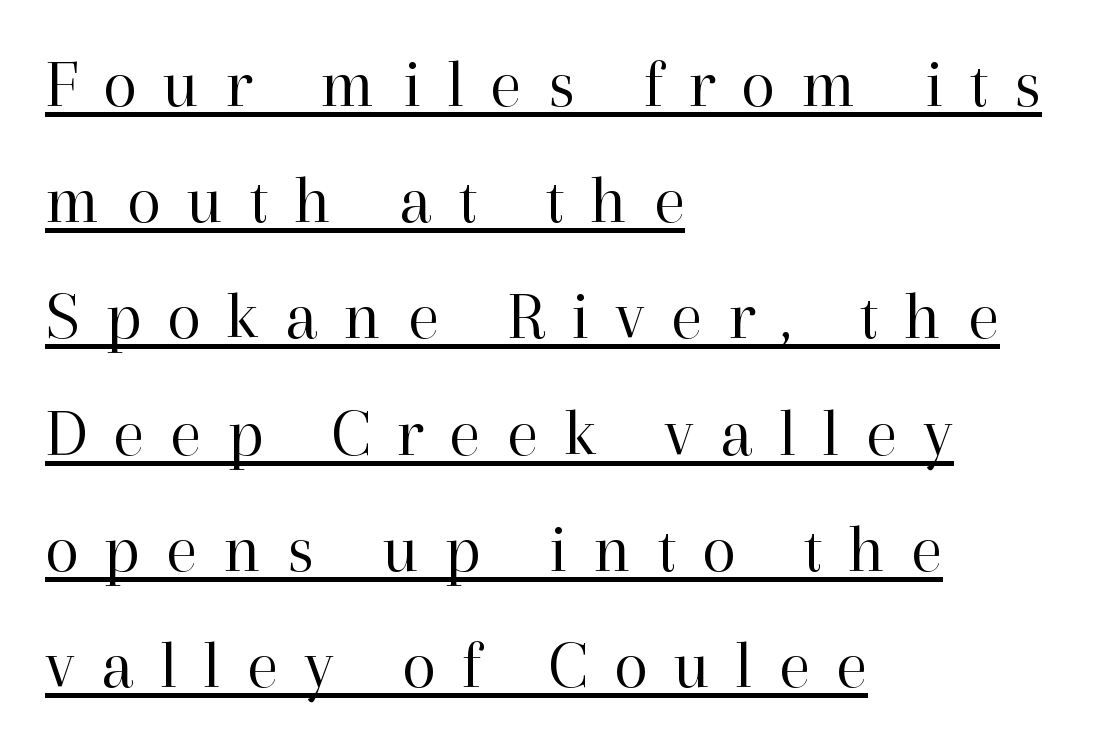
{"serif": "yes", "italic": "no", "bold": "no", "weight": "regular", "width": "normal", "stroke_contrast": "high", "x_height": "medium", "monospaced": "no", "underline": "yes", "align": "left", "line_spacing": "normal", "line_spacing_ratio": 1.66, "letter_spacing": "wide", "letter_spacing_em": 0.37, "glyph_px": 70}
